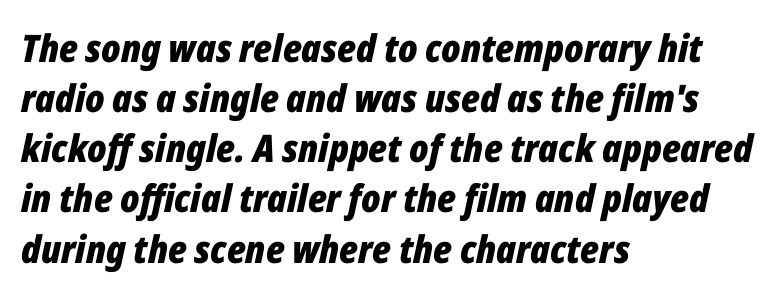
The foot of each line stays bare and open. The letters advance in unequal steps, a hallmark of proportional type. Look at the stroke-to-counter ratio: heavy, a bold. What stands out about the letter spacing? Nothing — it is the standard amount. Honestly, the row spacing looks completely unremarkable.
